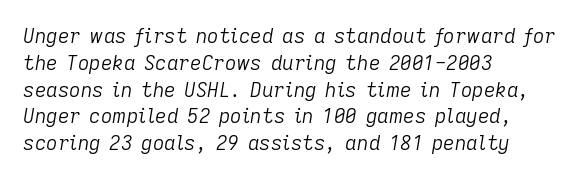
Glance below the letters and you will spot only blank space. Casual observation: everything's shoved over to the left. Look at the tracking — it's just the regular setting, nothing added. On a weight scale, this lands at 450 or below. Students, observe: this is what conventionally led text looks like.
